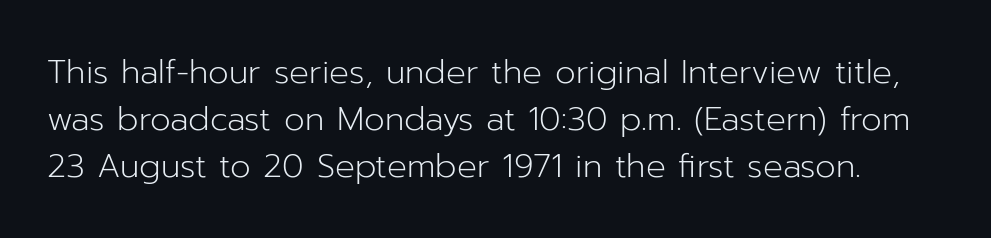
Q: Is the text bold? A: No.
Q: Is the text italic (slanted)? A: No, it is upright.
Q: Is the typeface a serif or a sans-serif typeface? A: Sans-serif.
Q: Is the text underlined? A: No.
Q: Is the spacing between letters normal or unusually wide? A: Normal.
Q: Is the spacing between lines tight, normal or loose? A: Normal.
Q: Width (condensed, normal, or wide)? A: Normal.
Q: Stroke contrast? A: Low.
Q: x-height? A: Medium.
Q: Monospaced? A: No.
